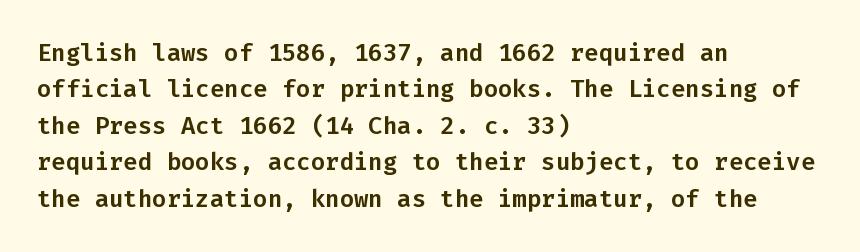
A normal amount of white space separates one row of letters from the next. Is there any slant? The stems are plumb. Nobody touched the tracking dial on this one. Quick note: underline off.
